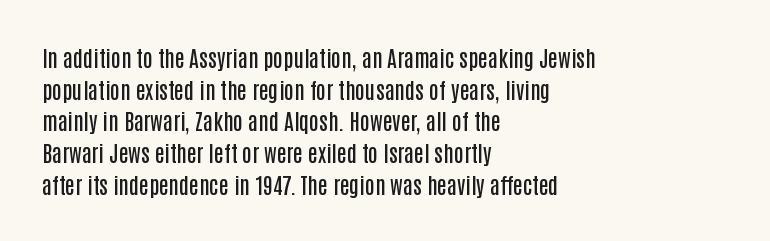
{"italic": "no", "bold": "semi", "underline": "no", "align": "left", "line_spacing": "normal", "line_spacing_ratio": 1.44, "letter_spacing": "normal", "letter_spacing_em": 0.0, "glyph_px": 22}
